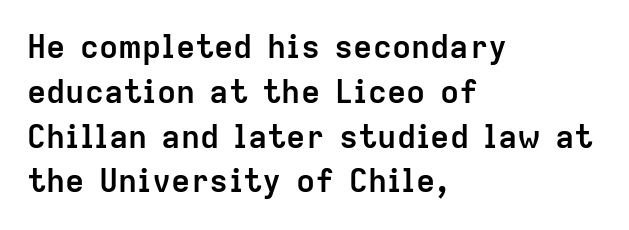
Q: Is the text bold? A: Yes.
Q: Is the text italic (slanted)? A: No, it is upright.
Q: Is the typeface a serif or a sans-serif typeface? A: Sans-serif.
Q: Is the text underlined? A: No.
Q: How is the paragraph aligned? A: Left-aligned.
Q: Is the spacing between letters normal or unusually wide? A: Normal.
Q: Is the spacing between lines tight, normal or loose? A: Normal.
Q: Width (condensed, normal, or wide)? A: Normal.
Q: Stroke contrast? A: Low.
Q: x-height? A: Medium.
Q: Monospaced? A: No.
